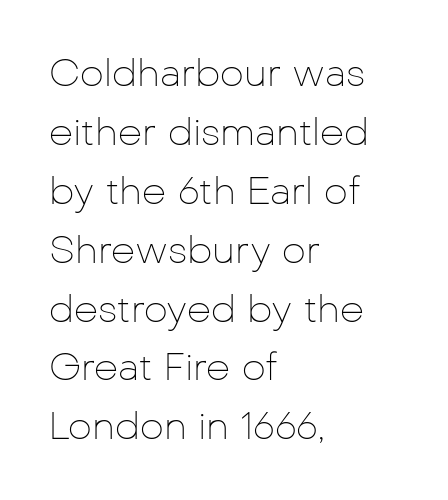
Q: Is the text bold? A: No.
Q: Is the text italic (slanted)? A: No, it is upright.
Q: Is the typeface a serif or a sans-serif typeface? A: Sans-serif.
Q: Is the text underlined? A: No.
Q: How is the paragraph aligned? A: Left-aligned.
Q: Is the spacing between letters normal or unusually wide? A: Normal.
Q: Is the spacing between lines tight, normal or loose? A: Normal.
Q: Width (condensed, normal, or wide)? A: Normal.
Q: Stroke contrast? A: Low.
Q: x-height? A: Medium.
Q: Monospaced? A: No.
